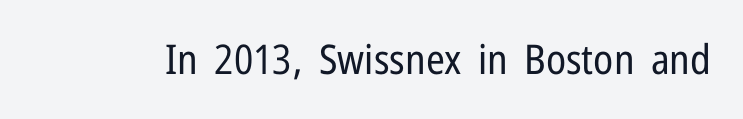
The image shows 41 px regular-weight, condensed sans-serif type, upright; set normal letter spacing, not underlined; low stroke contrast and a medium x-height.
